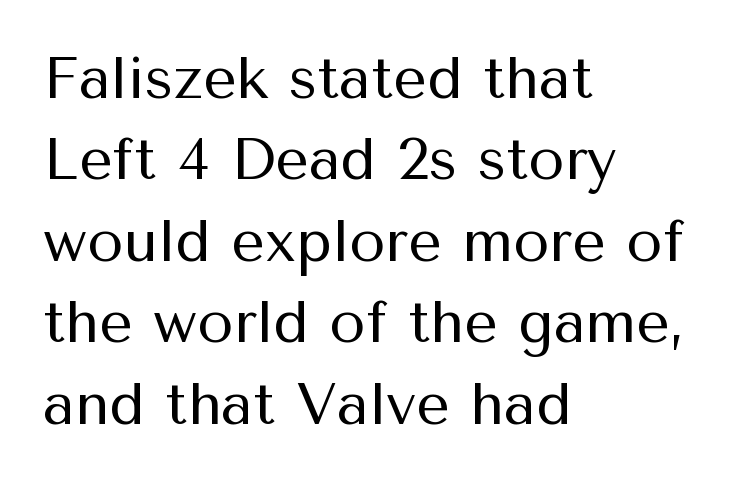
Caption: multi-line text, flush left, ragged right. Style check: upright. Think of a printed novel: that variable character pitch is what you see here. Students, observe: this is what conventionally led text looks like. The cut favours lightness, reaching ordinary text weight at its darkest.
